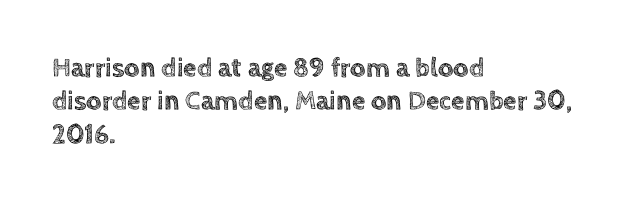
The specimen reads as upright at a glance. The words here are not underlined. Horizontal alignment here is leftward, the default for most running prose. The gaps between neighbouring characters are ordinary and unremarkable.
